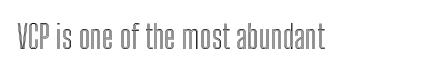
{"italic": "no", "width": "condensed", "x_height": "medium", "monospaced": "no", "underline": "no", "align": "left", "letter_spacing": "normal", "letter_spacing_em": 0.0, "glyph_px": 32}
